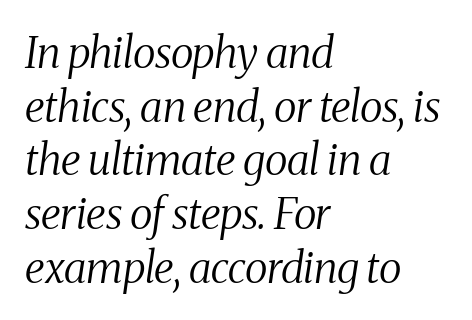
Q: Is the text bold? A: No.
Q: Is the text italic (slanted)? A: Yes, it leans right by about 8 degrees.
Q: Is the typeface a serif or a sans-serif typeface? A: Serif.
Q: Is the text underlined? A: No.
Q: How is the paragraph aligned? A: Left-aligned.
Q: Is the spacing between letters normal or unusually wide? A: Normal.
Q: Is the spacing between lines tight, normal or loose? A: Normal.
Q: Width (condensed, normal, or wide)? A: Condensed.
Q: Stroke contrast? A: Medium.
Q: x-height? A: Medium.
Q: Monospaced? A: No.
